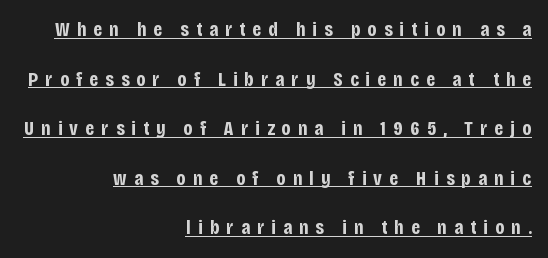
Q: Is the text bold? A: Yes.
Q: Is the text italic (slanted)? A: No, it is upright.
Q: Is the text underlined? A: Yes.
Q: How is the paragraph aligned? A: Right-aligned.
Q: Is the spacing between letters normal or unusually wide? A: Unusually wide.
Q: Is the spacing between lines tight, normal or loose? A: Loose.
